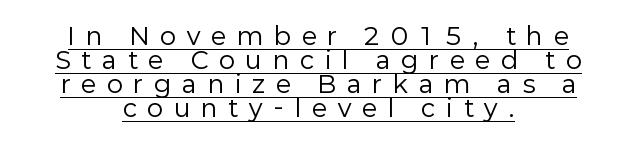
Q: Is the text bold? A: No.
Q: Is the text italic (slanted)? A: No, it is upright.
Q: Is the text underlined? A: Yes.
Q: How is the paragraph aligned? A: Centered.
Q: Is the spacing between letters normal or unusually wide? A: Unusually wide.
Q: Is the spacing between lines tight, normal or loose? A: Tight.
